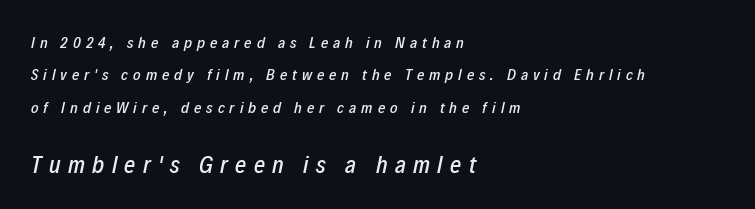
Q: Is the text italic (slanted)? A: Yes, it leans right by about 12 degrees.
Q: Is the text underlined? A: No.
Q: How is the paragraph aligned? A: Left-aligned.
Q: Is the spacing between letters normal or unusually wide? A: Unusually wide.
Q: Is the spacing between lines tight, normal or loose? A: Loose.
Q: Which block of text is set in a larger size, the first (top) or the second (bottom)? A: The second (bottom) one.
